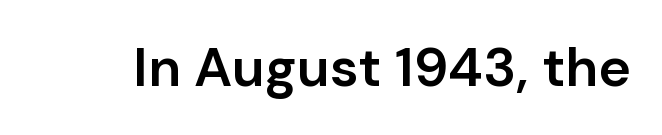
{"serif": "no", "italic": "no", "bold": "semi", "weight": "semibold", "width": "normal", "stroke_contrast": "low", "x_height": "medium", "monospaced": "no", "underline": "no", "letter_spacing": "normal", "letter_spacing_em": 0.0, "glyph_px": 55}
